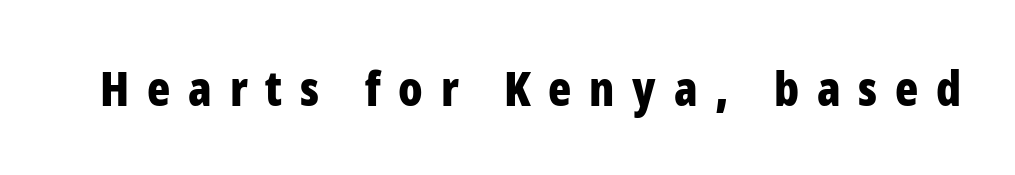
The image shows 48 px bold, condensed sans-serif type, upright; set unusually wide letter spacing (+0.37 em), not underlined; low stroke contrast and a medium x-height.
